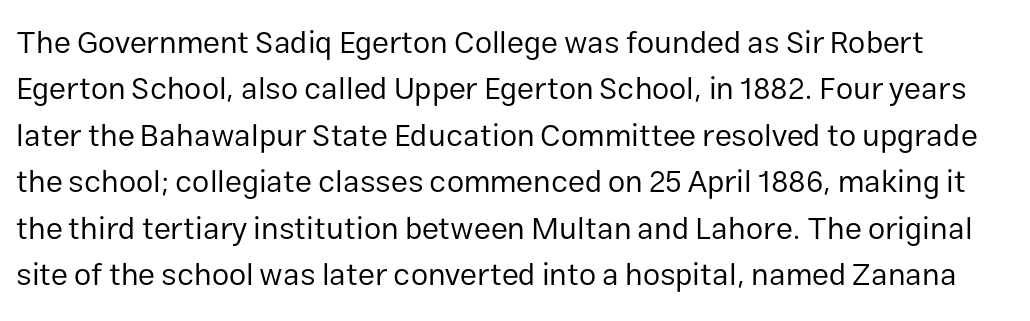
These lines are rendered in a variable-pitch font. Posture: straight, roman, zero tilt. Clear beneath every line of the passage. The passage shown stacks its lines at a standard gap. This sample uses plain, unmodified letter spacing. Is this a sans? Yes — the strokes have no serifs.
